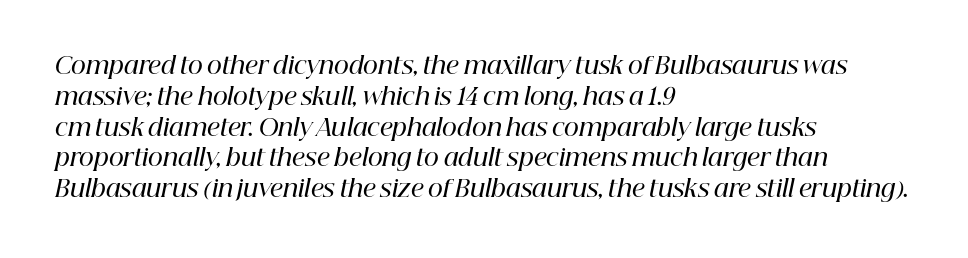
{"italic": "yes", "lean": "right", "slant_degrees": 12, "bold": "semi", "underline": "no", "align": "left", "line_spacing": "normal", "line_spacing_ratio": 1.34, "letter_spacing": "normal", "letter_spacing_em": 0.0, "glyph_px": 23}
